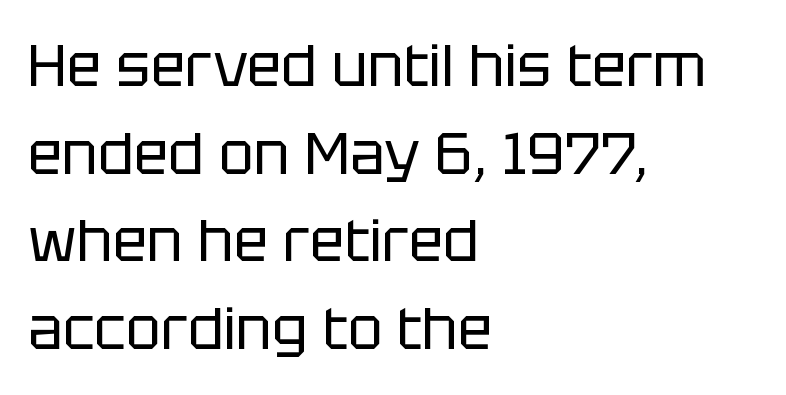
The image shows 58 px regular-weight sans-serif type, upright; set left-aligned, normal line spacing (1.51x), normal letter spacing, not underlined; low stroke contrast and a large x-height.
